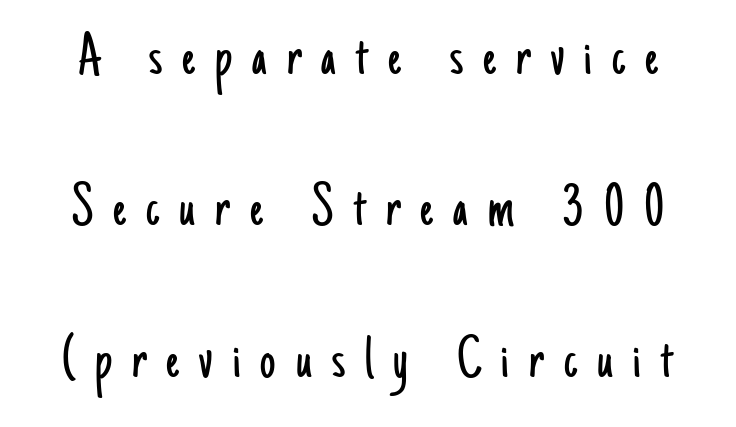
The characters display no serif detailing; their extremities are plain. Does the leading feel generous? Absolutely, it's lavish. The gap between lines stays unmarked. This reads as an unemphasized weight, regular at the heaviest. Think of a printed novel: that variable character pitch is what you see here.
